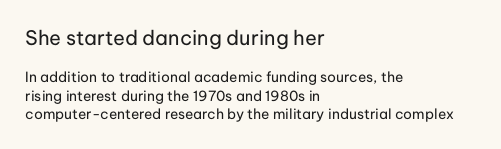
Q: Is the text bold? A: No.
Q: Is the text italic (slanted)? A: No, it is upright.
Q: Is the text underlined? A: No.
Q: How is the paragraph aligned? A: Left-aligned.
Q: Is the spacing between letters normal or unusually wide? A: Normal.
Q: Is the spacing between lines tight, normal or loose? A: Normal.
Q: Which block of text is set in a larger size, the first (top) or the second (bottom)? A: The first (top) one.
